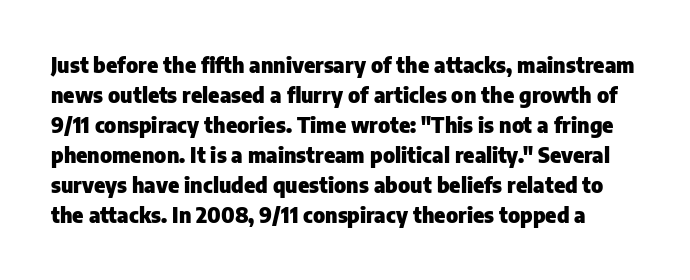
{"italic": "no", "bold": "yes", "underline": "no", "line_spacing": "normal", "line_spacing_ratio": 1.43, "letter_spacing": "normal", "letter_spacing_em": 0.0, "glyph_px": 21}
